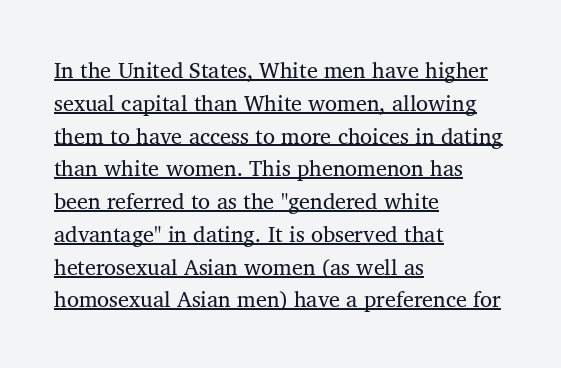
Q: Is the text italic (slanted)? A: No, it is upright.
Q: Is the text underlined? A: Yes.
Q: How is the paragraph aligned? A: Left-aligned.
Q: Is the spacing between letters normal or unusually wide? A: Normal.
Q: Is the spacing between lines tight, normal or loose? A: Normal.
